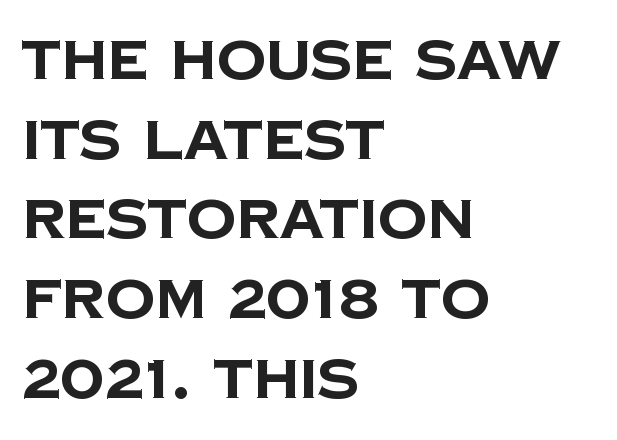
The image shows 55 px bold sans-serif type; set left-aligned, normal line spacing (1.45x), normal letter spacing, not underlined; low stroke contrast and a large x-height.
